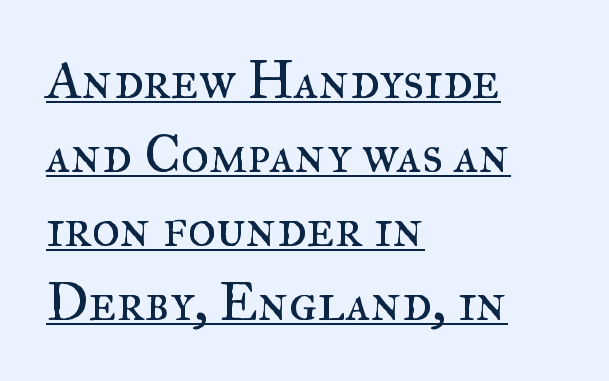
{"serif": "yes", "italic": "no", "bold": "no", "weight": "regular", "width": "normal", "stroke_contrast": "medium", "x_height": "small", "monospaced": "no", "underline": "yes", "align": "left", "line_spacing": "normal", "line_spacing_ratio": 1.37, "letter_spacing": "normal", "letter_spacing_em": 0.0, "glyph_px": 54}
